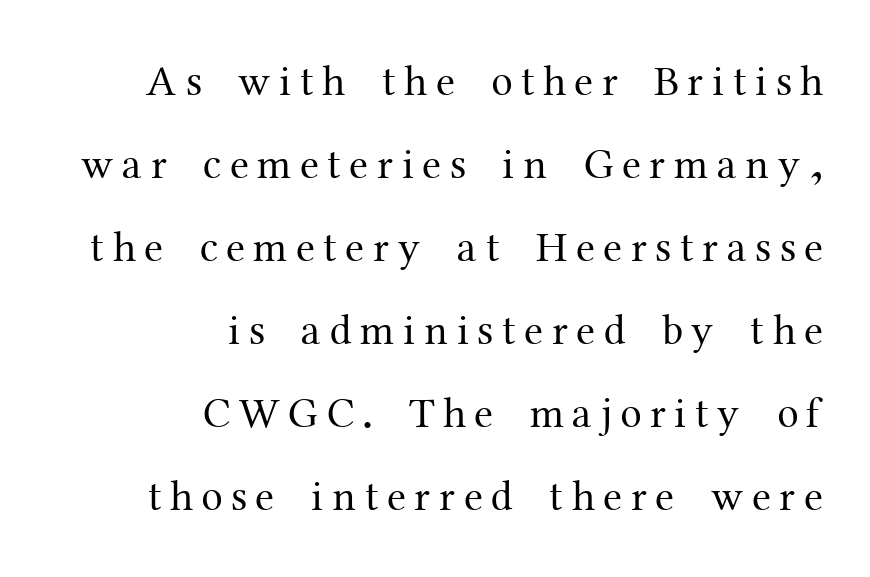
{"serif": "yes", "italic": "no", "bold": "no", "weight": "regular", "width": "normal", "stroke_contrast": "medium", "x_height": "medium", "monospaced": "no", "underline": "no", "align": "right", "line_spacing": "loose", "line_spacing_ratio": 1.93, "letter_spacing": "wide", "letter_spacing_em": 0.2, "glyph_px": 43}
